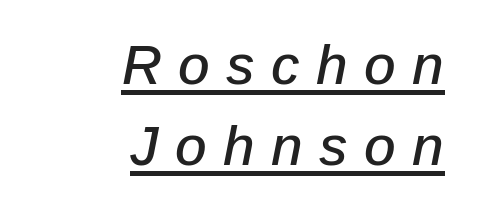
Varying glyph widths throughout — classic text-font behaviour. Leading: standard. The rendering inserts visible extra space after every character. Compared with a flush-left layout, this one pins lines to the opposite, right side. A typographer would call this underscored text. You can tell it's italic because the verticals aren't actually vertical.
